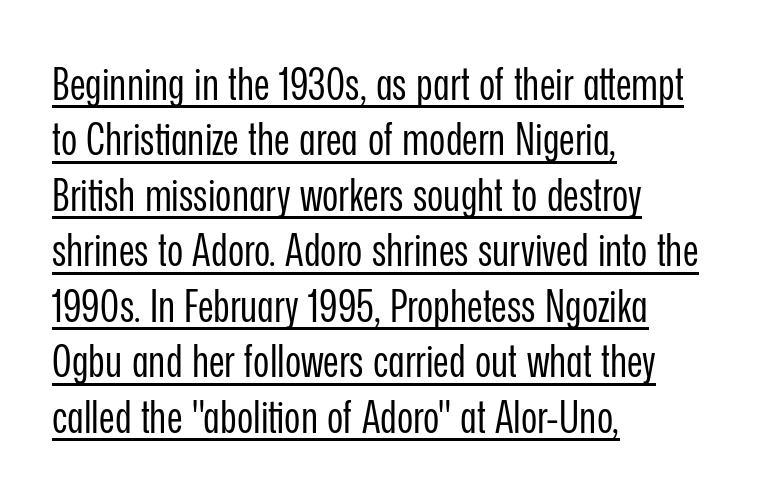
To sum up the face: it is a sans, with no serifs. Caption: lettering with a line underneath. Proportional: the letters do not fall into vertical columns. Every character sits straight up, as roman type does. Does extra space separate the letters? No, they use regular spacing. The characters are drawn with everyday or finer stroke widths.
